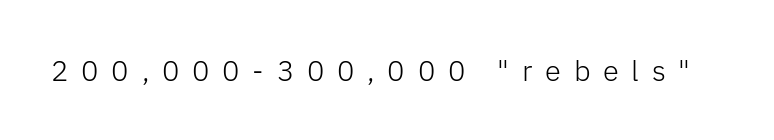
{"serif": "no", "italic": "no", "bold": "no", "weight": "light", "width": "normal", "stroke_contrast": "low", "x_height": "medium", "monospaced": "no", "underline": "no", "letter_spacing": "wide", "letter_spacing_em": 0.44, "glyph_px": 29}
